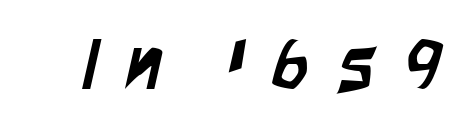
Q: Is the typeface a serif or a sans-serif typeface? A: Sans-serif.
Q: Is the text underlined? A: No.
Q: Is the spacing between letters normal or unusually wide? A: Unusually wide.
Q: Width (condensed, normal, or wide)? A: Condensed.
Q: Stroke contrast? A: Low.
Q: x-height? A: Large.
Q: Monospaced? A: No.
